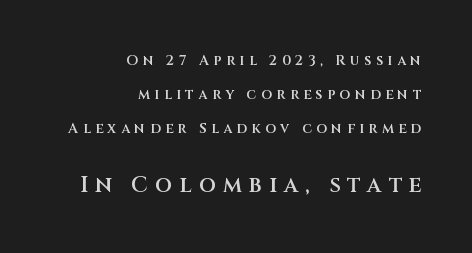
Each row of text sits above clean, open space. Look at the glyph heights: the lower group is clearly the bigger setting. Reading down the column, the eye jumps a long way to each next line. The line texture is sparse and dotted thanks to wide tracking. Weight: semibold (demi). Each line ends at the same right margin while the left side varies.
